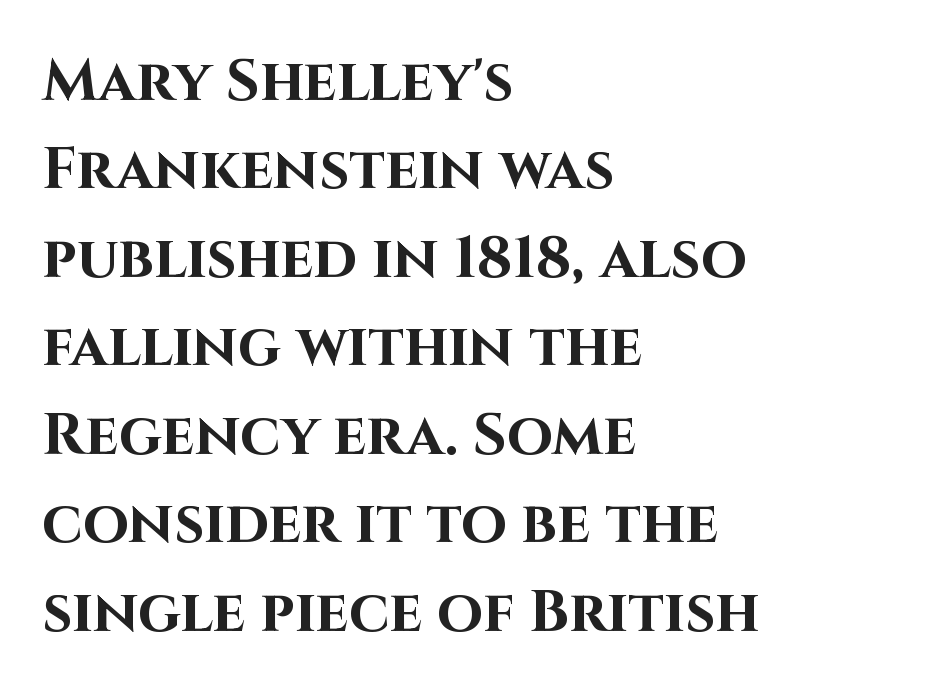
{"serif": "no", "italic": "no", "bold": "yes", "weight": "bold", "width": "normal", "stroke_contrast": "high", "x_height": "large", "monospaced": "no", "underline": "no", "align": "left", "line_spacing": "normal", "line_spacing_ratio": 1.5, "letter_spacing": "normal", "letter_spacing_em": 0.0, "glyph_px": 59}
